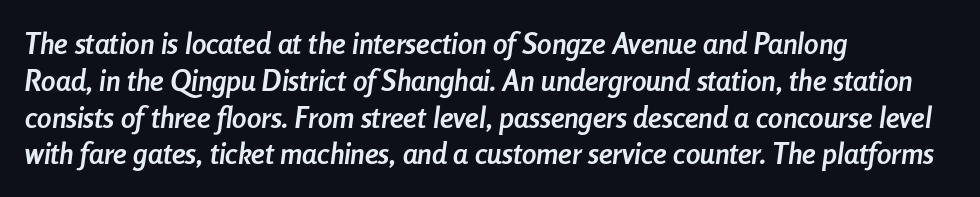
Whoever set this chose a conventional vertical rhythm. A typesetter would call this zero additional tracking. Check under the words: just untouched page. Character widths vary here, with narrow letters taking less room than wide ones. This is oblique type, the kind used for emphasis or titles. The glyphs have the mass of a bold cut.
